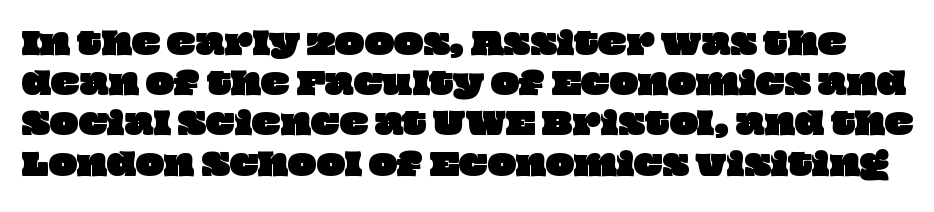
Anything drawn beneath the words? Only blank space. Proportional: the letters do not fall into vertical columns. Short note: letters normally spaced. Quick note: interline space is typical.
